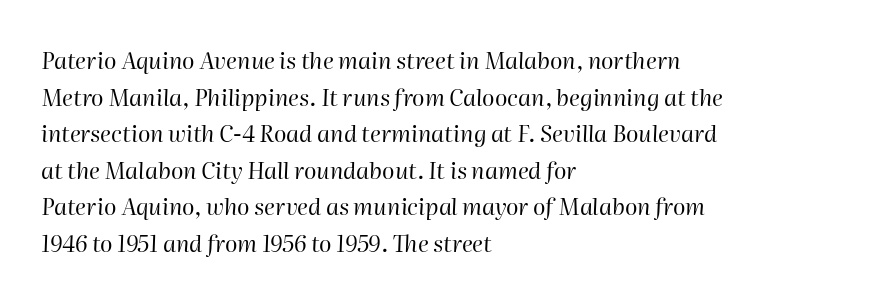
The image shows 23 px text type, italic (leaning right); set left-aligned, normal line spacing (1.59x), normal letter spacing, not underlined.
